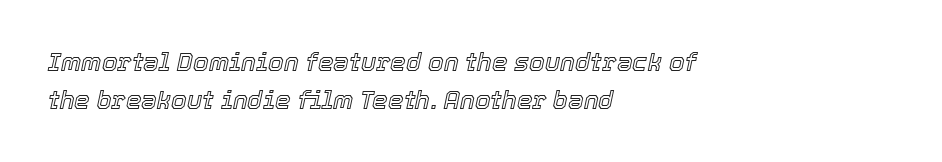
Q: Is the text italic (slanted)? A: Yes, it leans right by about 12 degrees.
Q: Is the text underlined? A: No.
Q: How is the paragraph aligned? A: Left-aligned.
Q: Is the spacing between letters normal or unusually wide? A: Normal.
Q: Is the spacing between lines tight, normal or loose? A: Normal.
